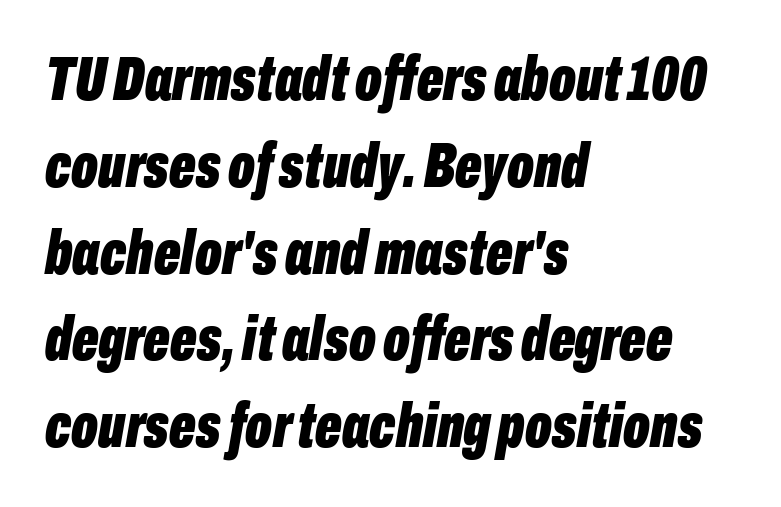
The image shows 62 px bold, condensed type, italic (leaning right); set left-aligned, normal line spacing (1.4x), normal letter spacing, not underlined; low stroke contrast and a medium x-height.
